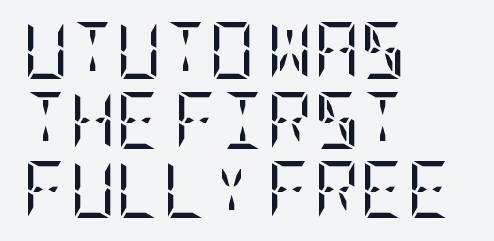
The image shows 57 px regular-weight, condensed serif type, upright; set left-aligned, line spacing 1.22x, normal letter spacing, not underlined; low stroke contrast and a large x-height.
